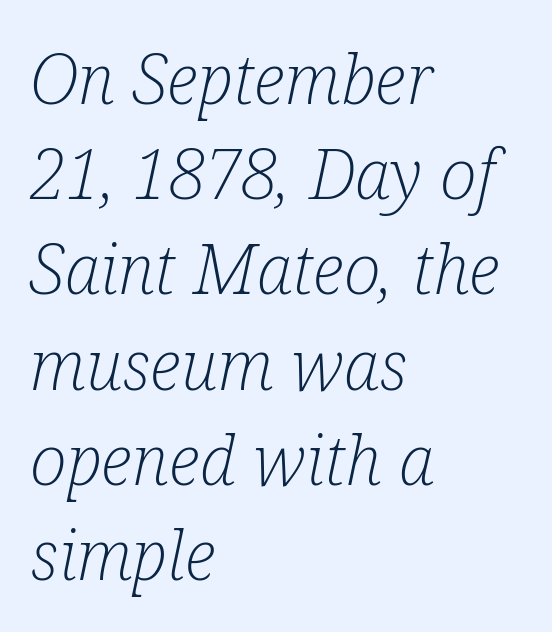
Q: Is the text bold? A: No.
Q: Is the text italic (slanted)? A: Yes, it leans right by about 12 degrees.
Q: Is the typeface a serif or a sans-serif typeface? A: Serif.
Q: Is the text underlined? A: No.
Q: How is the paragraph aligned? A: Left-aligned.
Q: Is the spacing between letters normal or unusually wide? A: Normal.
Q: Is the spacing between lines tight, normal or loose? A: Normal.
Q: Width (condensed, normal, or wide)? A: Condensed.
Q: Stroke contrast? A: Low.
Q: x-height? A: Medium.
Q: Monospaced? A: No.
